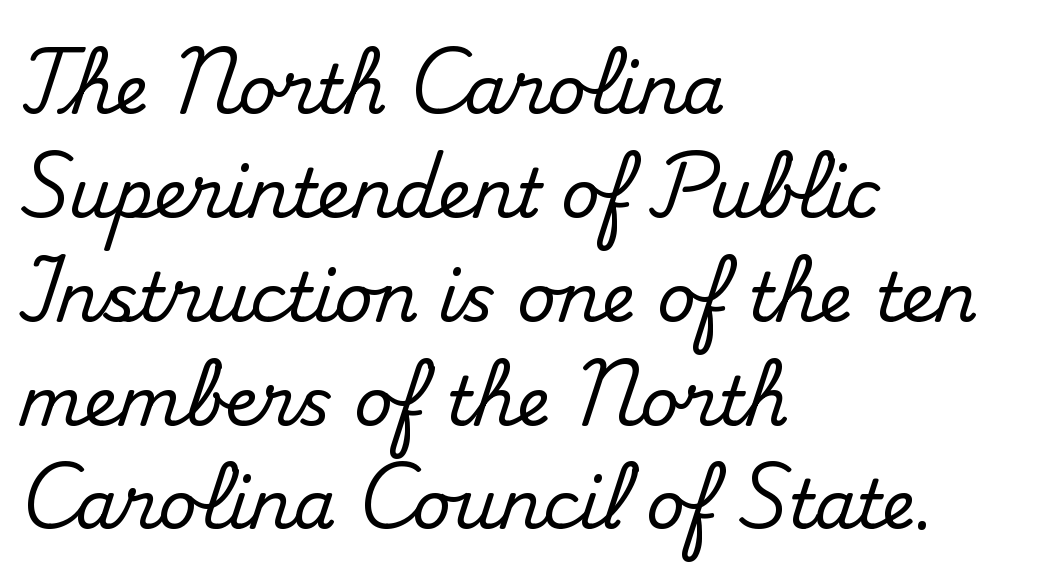
{"serif": "yes", "width": "normal", "stroke_contrast": "medium", "x_height": "small", "monospaced": "no", "underline": "no", "align": "left", "line_spacing": "normal", "line_spacing_ratio": 1.55, "letter_spacing": "normal", "letter_spacing_em": 0.0, "glyph_px": 67}
